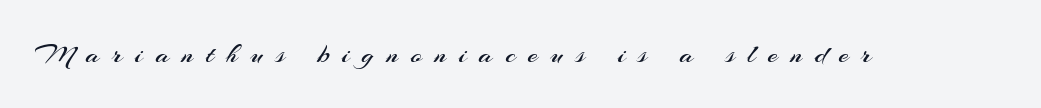
Q: Is the text bold? A: No.
Q: Is the text italic (slanted)? A: Yes.
Q: Is the typeface a serif or a sans-serif typeface? A: Sans-serif.
Q: Is the text underlined? A: No.
Q: Is the spacing between letters normal or unusually wide? A: Unusually wide.
Q: Width (condensed, normal, or wide)? A: Normal.
Q: Stroke contrast? A: Medium.
Q: x-height? A: Small.
Q: Monospaced? A: No.
